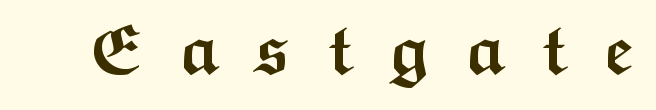
Q: Is the text bold? A: Yes.
Q: Is the text italic (slanted)? A: No, it is upright.
Q: Is the typeface a serif or a sans-serif typeface? A: Sans-serif.
Q: Is the text underlined? A: No.
Q: Is the spacing between letters normal or unusually wide? A: Unusually wide.
Q: Width (condensed, normal, or wide)? A: Wide.
Q: Stroke contrast? A: Medium.
Q: x-height? A: Medium.
Q: Monospaced? A: No.
